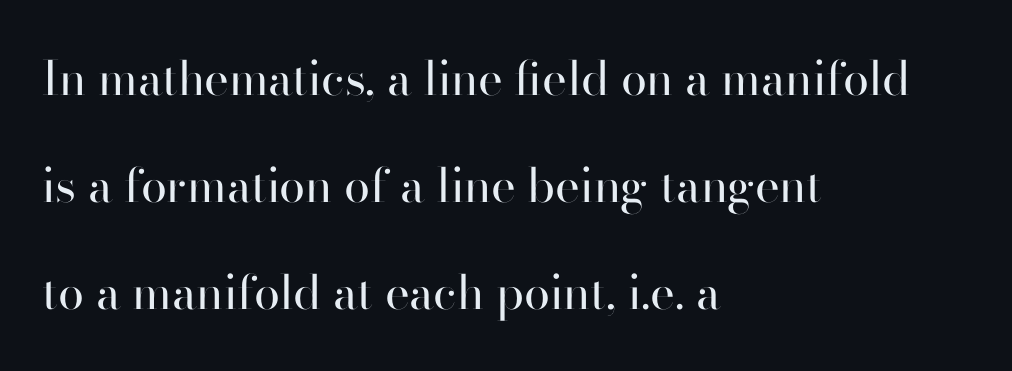
Q: Is the text bold? A: No.
Q: Is the text italic (slanted)? A: No, it is upright.
Q: Is the typeface a serif or a sans-serif typeface? A: Sans-serif.
Q: Is the text underlined? A: No.
Q: How is the paragraph aligned? A: Left-aligned.
Q: Is the spacing between letters normal or unusually wide? A: Normal.
Q: Is the spacing between lines tight, normal or loose? A: Loose.
Q: Width (condensed, normal, or wide)? A: Normal.
Q: Stroke contrast? A: High.
Q: x-height? A: Small.
Q: Monospaced? A: No.
